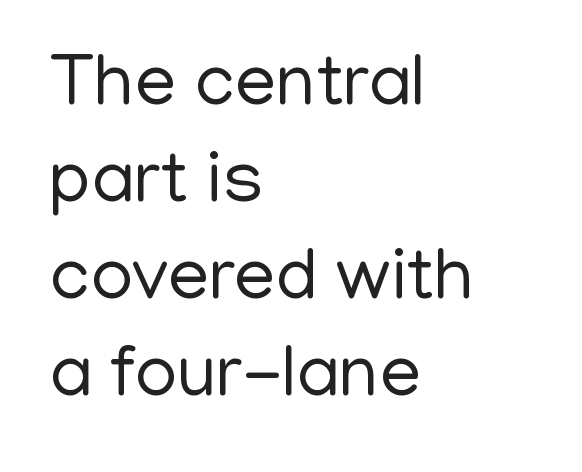
Successive baselines arrive at the customary interval. Is the stroke heavy? The answer is a plain regular-or-lighter. A typesetter would call this proportional, since set widths differ per character. Notice how the stems are strictly vertical — no italics here. Visually the block forms a straight wall on the left and a jagged coastline on the right.
